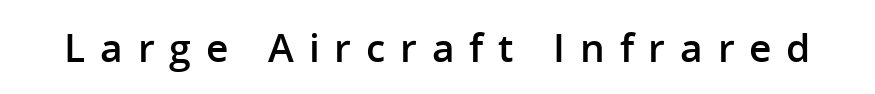
Q: Is the text bold? A: Semi-bold.
Q: Is the text italic (slanted)? A: No, it is upright.
Q: Is the typeface a serif or a sans-serif typeface? A: Sans-serif.
Q: Is the text underlined? A: No.
Q: Is the spacing between letters normal or unusually wide? A: Unusually wide.
Q: Width (condensed, normal, or wide)? A: Normal.
Q: Stroke contrast? A: Low.
Q: x-height? A: Medium.
Q: Monospaced? A: No.
